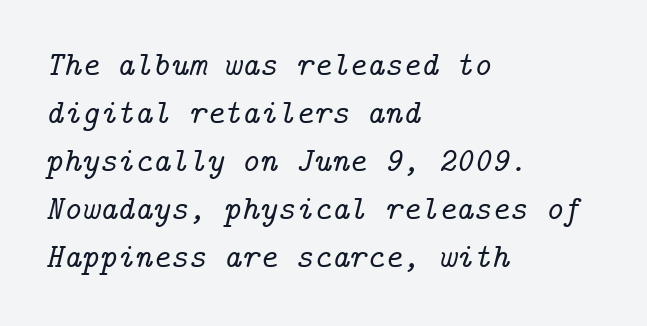
The ragged edge is on the right, which tells us the setting is flush left. Unmarked baselines from the first word to the last. Students, observe: this is what conventionally led text looks like. In terms of posture, this sample is oblique. Between one letter and the next there's only the usual sliver of space.
